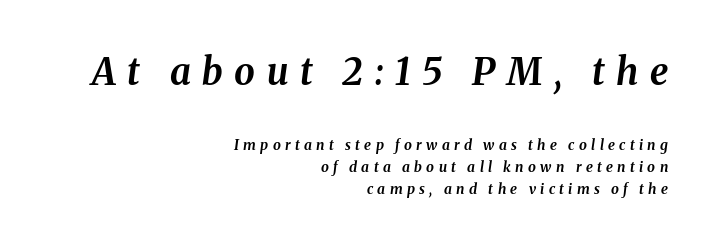
The image shows 37 px bold type, italic (leaning right); set right-aligned, normal line spacing (1.58x), unusually wide letter spacing (+0.31 em), not underlined; the first (top) block is 2.64x larger; medium stroke contrast and a medium x-height.
